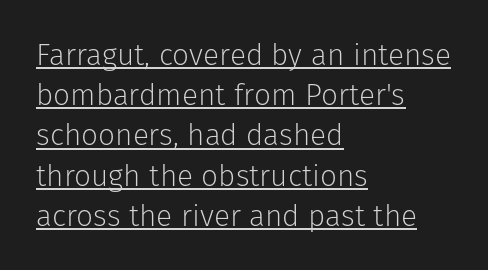
{"serif": "no", "italic": "no", "bold": "no", "weight": "light", "width": "normal", "stroke_contrast": "low", "x_height": "medium", "monospaced": "no", "underline": "yes", "align": "left", "line_spacing": "normal", "line_spacing_ratio": 1.34, "letter_spacing": "normal", "letter_spacing_em": 0.0, "glyph_px": 30}
